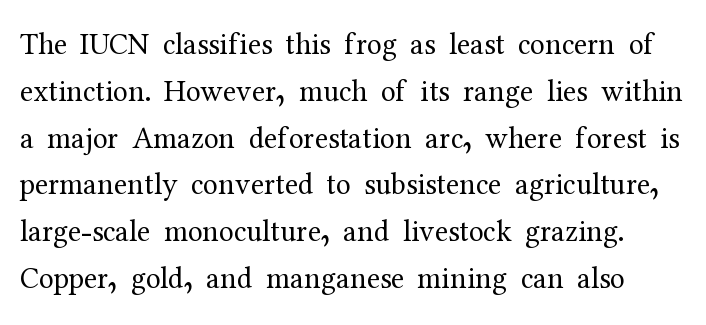
A light-to-regular cut is what we see here. The face used here is proportionally spaced, like ordinary book or web type. What kind of face is this? One with serifs. Upright lettering throughout. The rendering keeps characters at their native spacing. In terms of leading, this rendering sits right in the middle.
